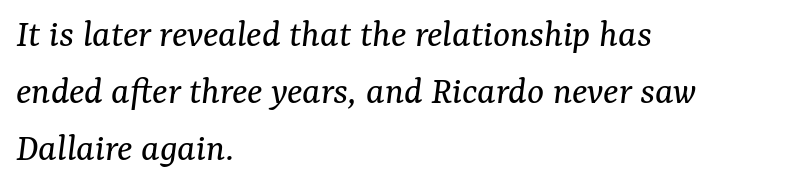
Q: Is the text bold? A: No.
Q: Is the text italic (slanted)? A: Yes, it leans right by about 7 degrees.
Q: Is the typeface a serif or a sans-serif typeface? A: Serif.
Q: Is the text underlined? A: No.
Q: How is the paragraph aligned? A: Left-aligned.
Q: Is the spacing between letters normal or unusually wide? A: Normal.
Q: Is the spacing between lines tight, normal or loose? A: Normal.
Q: Width (condensed, normal, or wide)? A: Normal.
Q: Stroke contrast? A: Medium.
Q: x-height? A: Medium.
Q: Monospaced? A: No.
